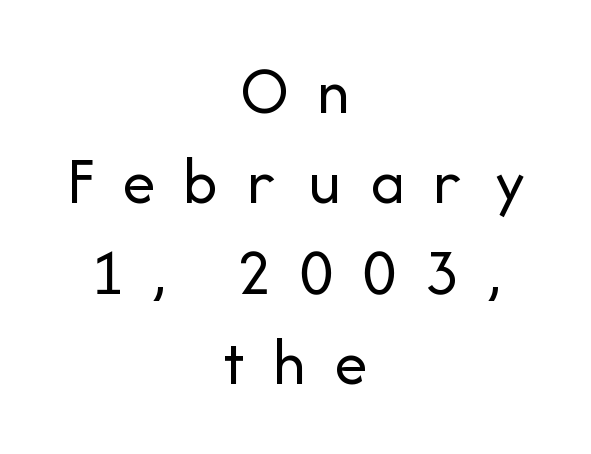
Q: Is the text bold? A: No.
Q: Is the text italic (slanted)? A: No, it is upright.
Q: Is the typeface a serif or a sans-serif typeface? A: Sans-serif.
Q: Is the text underlined? A: No.
Q: How is the paragraph aligned? A: Centered.
Q: Is the spacing between letters normal or unusually wide? A: Unusually wide.
Q: Is the spacing between lines tight, normal or loose? A: Normal.
Q: Width (condensed, normal, or wide)? A: Normal.
Q: Stroke contrast? A: Low.
Q: x-height? A: Medium.
Q: Monospaced? A: No.
